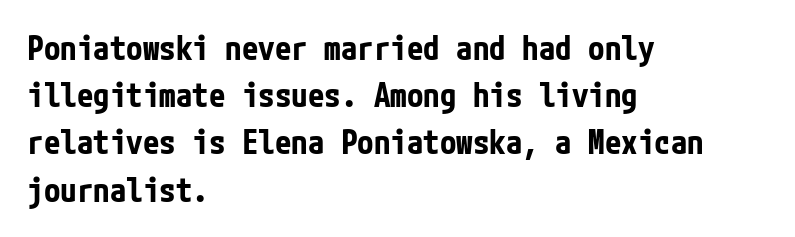
Glance below the letters and you will spot only blank space. The gaps between neighbouring characters are ordinary and unremarkable. The font family rendered here belongs to the sans-serif group. This sample is left-justified, so line endings fall wherever the words run out. The passage shown stacks its lines at a standard gap. Is there any slant? The stems are plumb.
